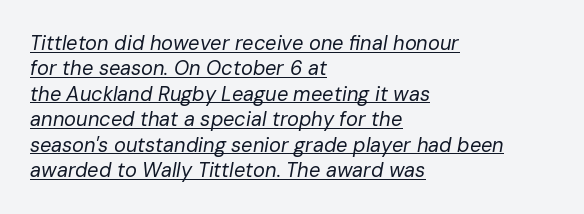
Students, note that the glyphs here touch the page at normal intervals. A typesetter would mark this as italic. The text block is weighted toward the left margin, trailing off unevenly rightward. These lines sit exactly where default settings would place them. Think standard paragraph weight, or any step lighter than that.
